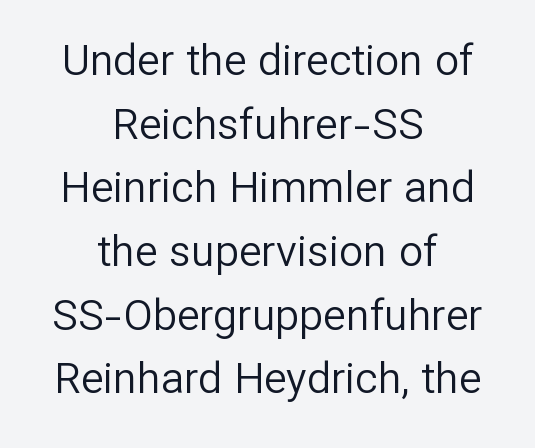
Q: Is the text bold? A: No.
Q: Is the text italic (slanted)? A: No, it is upright.
Q: Is the typeface a serif or a sans-serif typeface? A: Sans-serif.
Q: Is the text underlined? A: No.
Q: How is the paragraph aligned? A: Centered.
Q: Is the spacing between letters normal or unusually wide? A: Normal.
Q: Is the spacing between lines tight, normal or loose? A: Normal.
Q: Width (condensed, normal, or wide)? A: Normal.
Q: Stroke contrast? A: Low.
Q: x-height? A: Medium.
Q: Monospaced? A: No.
